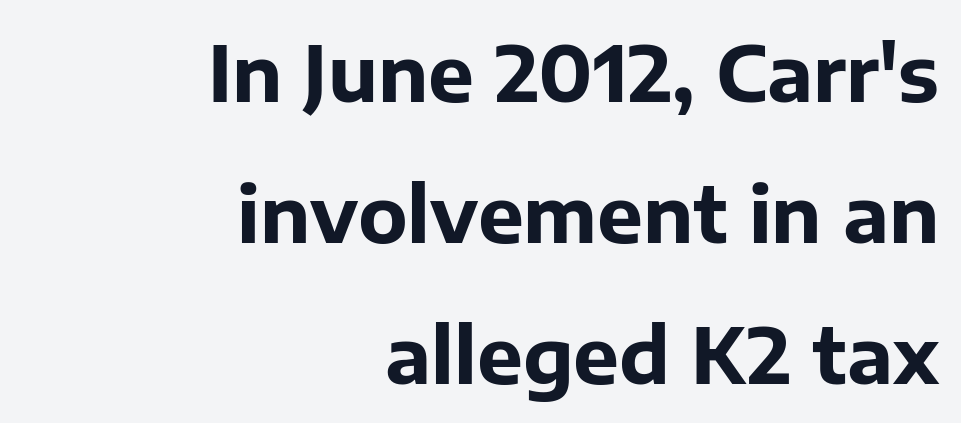
{"serif": "no", "italic": "no", "bold": "yes", "weight": "bold", "width": "normal", "stroke_contrast": "low", "x_height": "medium", "monospaced": "no", "underline": "no", "align": "right", "line_spacing_ratio": 1.83, "letter_spacing": "normal", "letter_spacing_em": 0.0, "glyph_px": 77}
